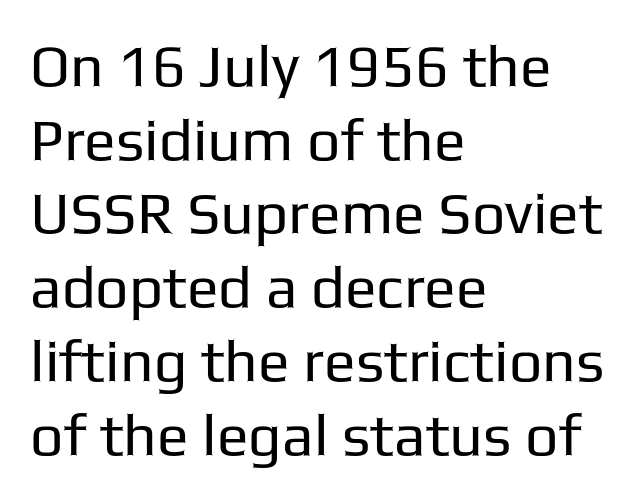
{"serif": "no", "italic": "no", "bold": "no", "weight": "regular", "width": "normal", "stroke_contrast": "low", "x_height": "medium", "monospaced": "no", "underline": "no", "align": "left", "line_spacing": "normal", "line_spacing_ratio": 1.25, "letter_spacing": "normal", "letter_spacing_em": 0.0, "glyph_px": 59}
